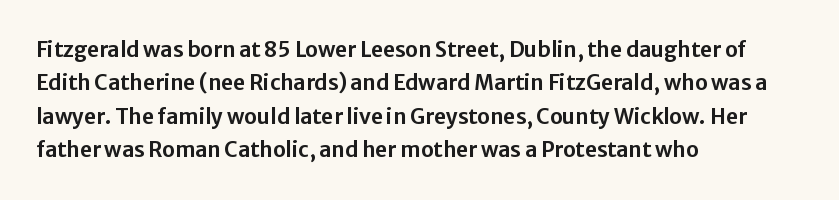
Q: Is the text italic (slanted)? A: No, it is upright.
Q: Is the text underlined? A: No.
Q: How is the paragraph aligned? A: Left-aligned.
Q: Is the spacing between letters normal or unusually wide? A: Normal.
Q: Is the spacing between lines tight, normal or loose? A: Normal.
